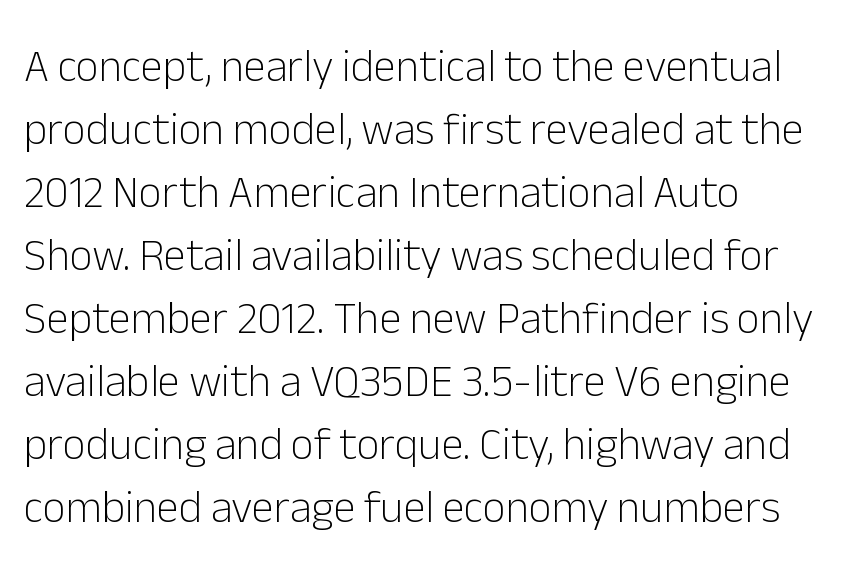
You could not count columns in this text — the font is proportionally spaced. What's the leading like? Ordinary, nothing unusual. Spacing between characters is what you'd get straight out of the box. Is the type heavy? It reads as light-to-regular instead. A student would call this left alignment; a typographer would say flush left, rag right. Designer's note — italics off, roman on.
